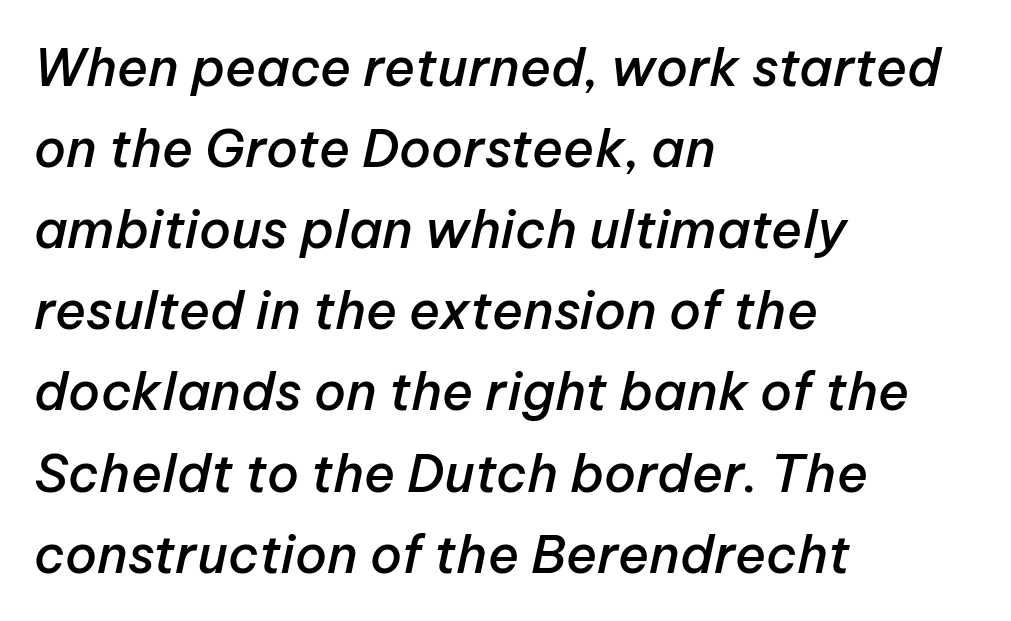
Tracking here is standard; glyphs follow each other at the usual distance. Each letter keeps its own natural width here, so spacing adapts to shape. Decoration check: the copy has no underline. Looking at the ascenders, they clearly lean.
